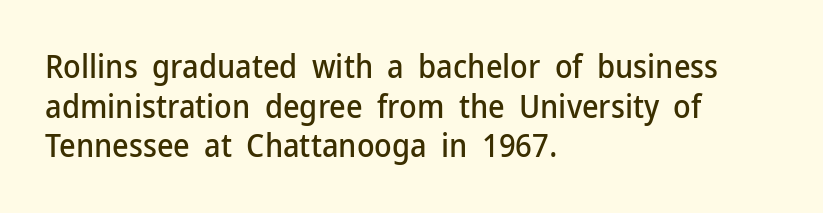
The image shows 32 px sans-serif type, upright; set left-aligned, line spacing 1.24x, normal letter spacing, not underlined; low stroke contrast and a medium x-height.
